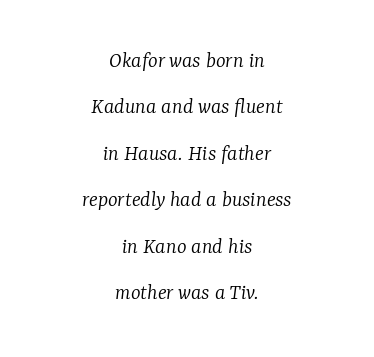
Q: Is the text bold? A: No.
Q: Is the text italic (slanted)? A: Yes, it leans right by about 7 degrees.
Q: Is the text underlined? A: No.
Q: How is the paragraph aligned? A: Centered.
Q: Is the spacing between letters normal or unusually wide? A: Normal.
Q: Is the spacing between lines tight, normal or loose? A: Loose.
